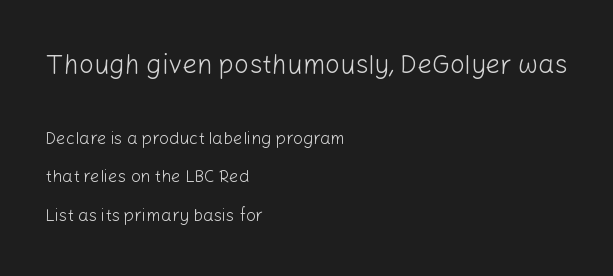
{"italic": "no", "bold": "no", "underline": "no", "align": "left", "line_spacing": "loose", "line_spacing_ratio": 2.27, "letter_spacing": "normal", "letter_spacing_em": 0.0, "larger_block": "first", "size_ratio": 1.53, "glyph_px": 26}
